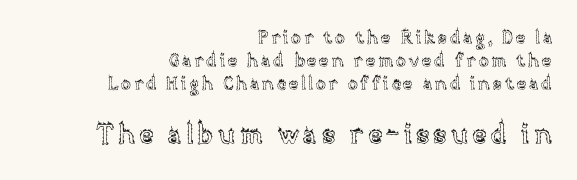
{"italic": "no", "underline": "no", "align": "right", "line_spacing": "normal", "line_spacing_ratio": 1.29, "larger_block": "second", "size_ratio": 1.5, "glyph_px": 27}
